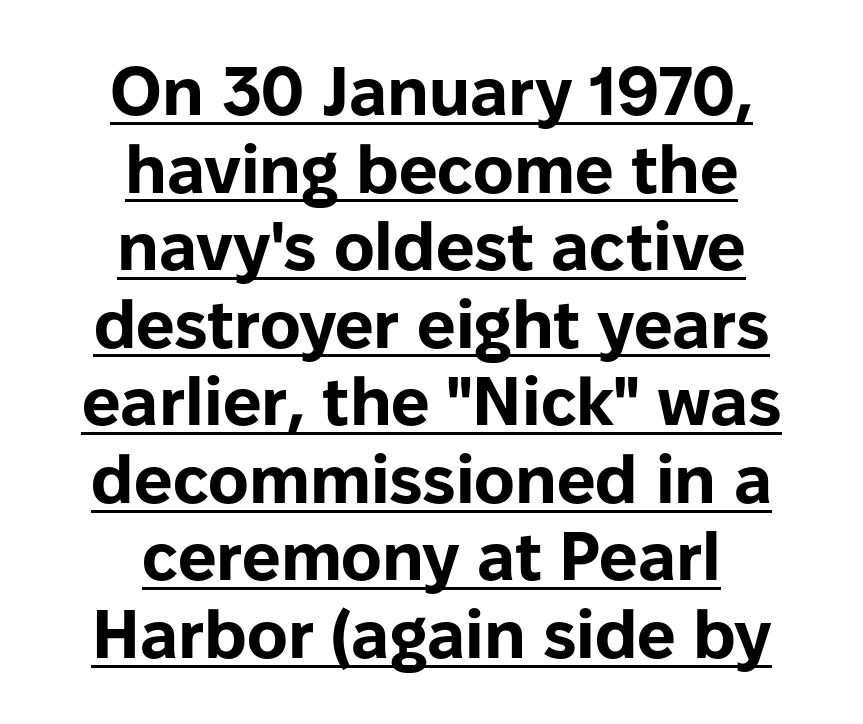
The image shows 68 px bold sans-serif type, upright; set centered, tight line spacing (1.14x), normal letter spacing, underlined; low stroke contrast and a medium x-height.
